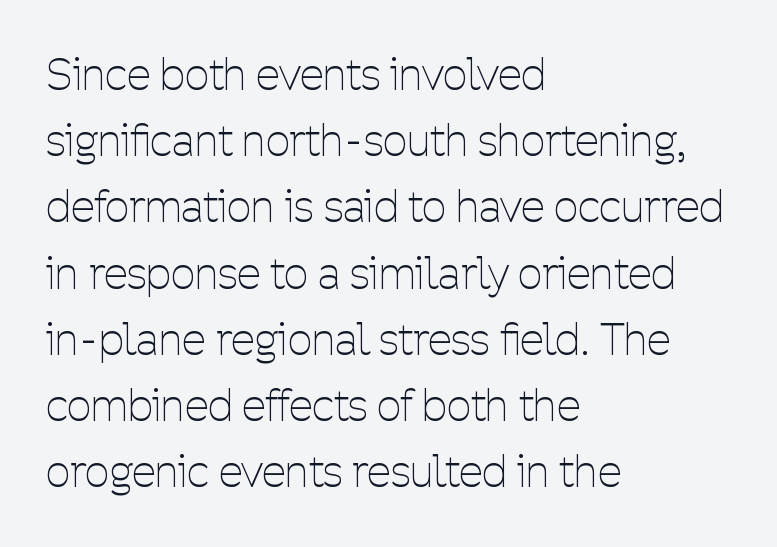
The letterforms sit shoulder to shoulder at normal distance. Layout note: lines flush left. Nothing sits at the stroke ends, so this counts as sans-serif. Here the designer chose a conventional face with non-uniform glyph widths. The font sits on the lighter half of the weight spectrum, regular included. The line-height multiplier appears to be the usual default.
